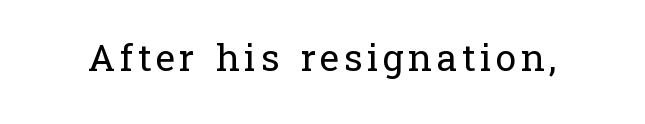
Character widths vary here, with narrow letters taking less room than wide ones. Descenders are the only things crossing below the line. In terms of posture, this sample is upright. Weight: in the light-to-regular range. The passage shown is typeset with a serif family.
